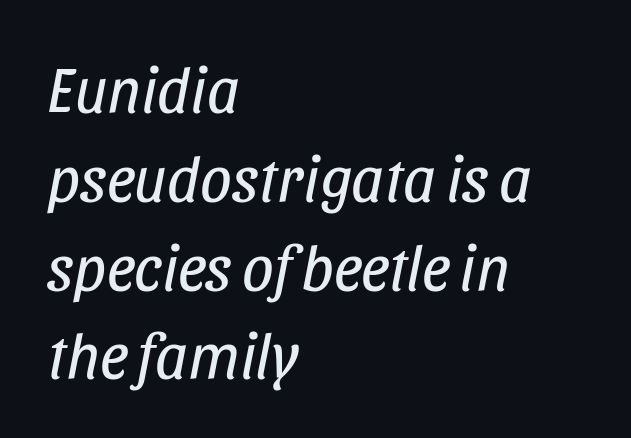
Q: Is the text bold? A: No.
Q: Is the text italic (slanted)? A: Yes, it leans right by about 11 degrees.
Q: Is the text underlined? A: No.
Q: How is the paragraph aligned? A: Left-aligned.
Q: Is the spacing between letters normal or unusually wide? A: Normal.
Q: Is the spacing between lines tight, normal or loose? A: Normal.
Q: Width (condensed, normal, or wide)? A: Condensed.
Q: Stroke contrast? A: Low.
Q: x-height? A: Large.
Q: Monospaced? A: No.
